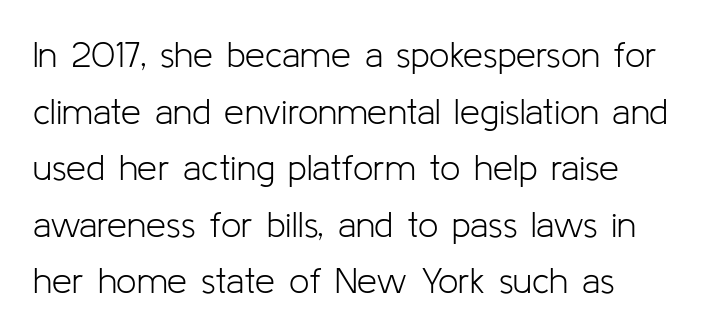
{"serif": "no", "italic": "no", "bold": "no", "weight": "light", "width": "normal", "stroke_contrast": "low", "x_height": "medium", "monospaced": "no", "underline": "no", "line_spacing": "normal", "line_spacing_ratio": 1.57, "letter_spacing": "normal", "letter_spacing_em": 0.0, "glyph_px": 36}
